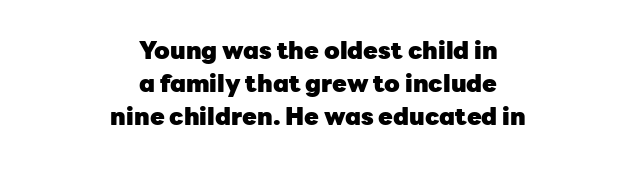
The image shows 24 px bold type, upright; set centered, normal line spacing (1.37x), normal letter spacing, not underlined.
